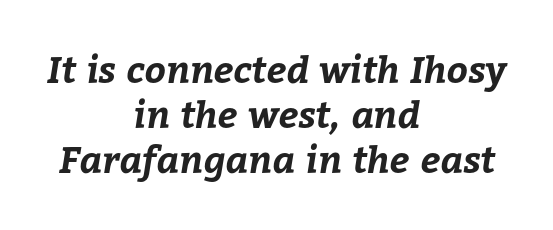
Q: Is the text bold? A: Yes.
Q: Is the text underlined? A: No.
Q: How is the paragraph aligned? A: Centered.
Q: Is the spacing between letters normal or unusually wide? A: Normal.
Q: Width (condensed, normal, or wide)? A: Normal.
Q: Stroke contrast? A: Low.
Q: x-height? A: Medium.
Q: Monospaced? A: No.
